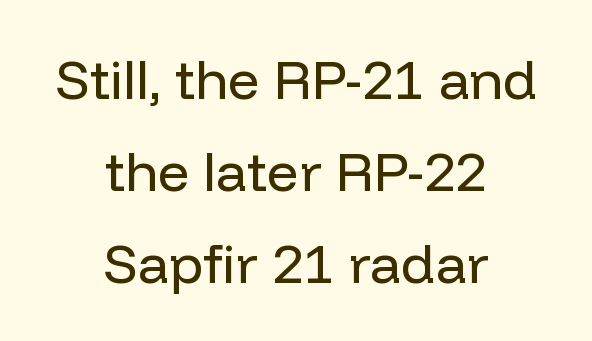
Q: Is the text bold? A: No.
Q: Is the text italic (slanted)? A: No, it is upright.
Q: Is the typeface a serif or a sans-serif typeface? A: Sans-serif.
Q: Is the text underlined? A: No.
Q: How is the paragraph aligned? A: Centered.
Q: Is the spacing between letters normal or unusually wide? A: Normal.
Q: Is the spacing between lines tight, normal or loose? A: Normal.
Q: Width (condensed, normal, or wide)? A: Normal.
Q: Stroke contrast? A: Low.
Q: x-height? A: Medium.
Q: Monospaced? A: No.
